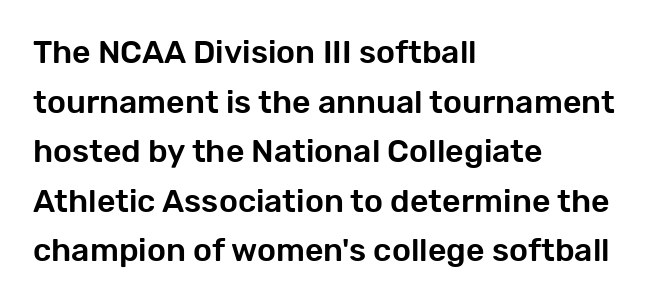
Q: Is the text italic (slanted)? A: No, it is upright.
Q: Is the typeface a serif or a sans-serif typeface? A: Sans-serif.
Q: Is the text underlined? A: No.
Q: How is the paragraph aligned? A: Left-aligned.
Q: Is the spacing between letters normal or unusually wide? A: Normal.
Q: Is the spacing between lines tight, normal or loose? A: Normal.
Q: Width (condensed, normal, or wide)? A: Normal.
Q: Stroke contrast? A: Low.
Q: x-height? A: Medium.
Q: Monospaced? A: No.
